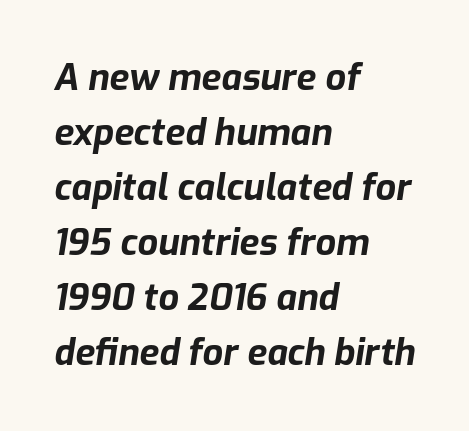
Q: Is the text bold? A: Yes.
Q: Is the text italic (slanted)? A: Yes, it leans right by about 9 degrees.
Q: Is the text underlined? A: No.
Q: How is the paragraph aligned? A: Left-aligned.
Q: Is the spacing between letters normal or unusually wide? A: Normal.
Q: Is the spacing between lines tight, normal or loose? A: Normal.
Q: Width (condensed, normal, or wide)? A: Normal.
Q: Stroke contrast? A: Low.
Q: x-height? A: Medium.
Q: Monospaced? A: No.
